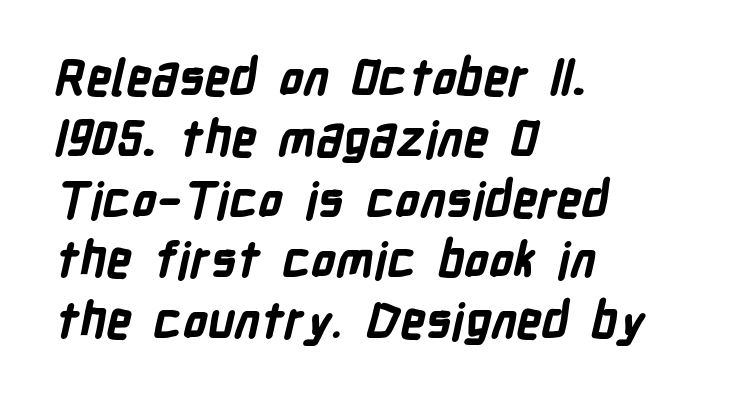
The face used here is proportionally spaced, like ordinary book or web type. I'd call this a sans setting — the letters go barefoot. Check under the words: just untouched page. In terms of weight, the rendering is a true, heavy bold. The paragraph shown leans on its left margin.
